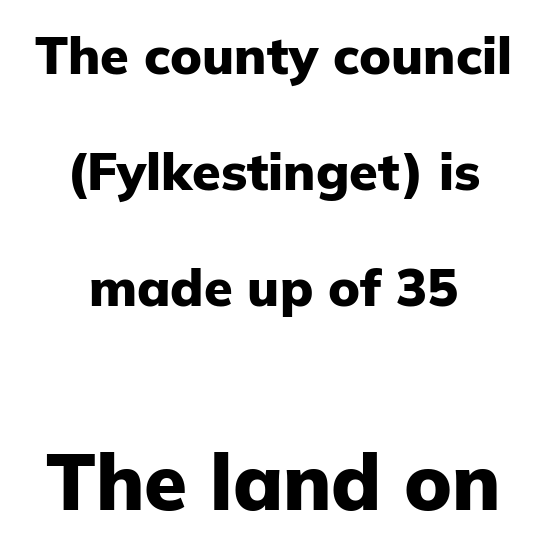
{"serif": "no", "italic": "no", "bold": "yes", "weight": "heavy", "width": "normal", "stroke_contrast": "low", "x_height": "medium", "monospaced": "no", "underline": "no", "align": "center", "line_spacing": "loose", "line_spacing_ratio": 2.23, "letter_spacing": "normal", "letter_spacing_em": 0.0, "larger_block": "second", "size_ratio": 1.5, "glyph_px": 78}
